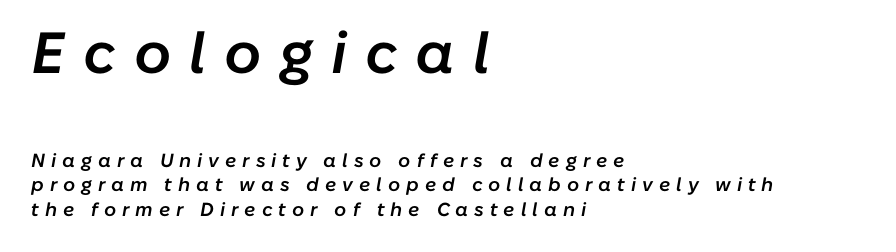
Q: Is the text bold? A: Semi-bold.
Q: Is the text italic (slanted)? A: Yes, it leans right by about 10 degrees.
Q: Is the text underlined? A: No.
Q: How is the paragraph aligned? A: Left-aligned.
Q: Is the spacing between letters normal or unusually wide? A: Unusually wide.
Q: Is the spacing between lines tight, normal or loose? A: Normal.
Q: Which block of text is set in a larger size, the first (top) or the second (bottom)? A: The first (top) one.
Q: Width (condensed, normal, or wide)? A: Normal.
Q: Stroke contrast? A: Low.
Q: x-height? A: Medium.
Q: Monospaced? A: No.
